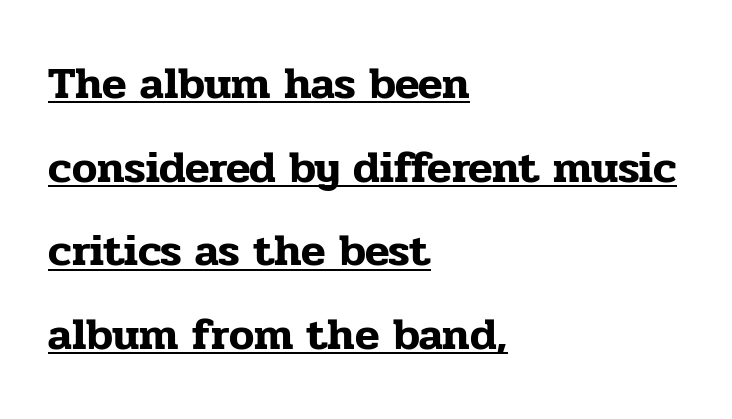
The image shows 45 px serif type, upright; set left-aligned, line spacing 1.86x, normal letter spacing, underlined; low stroke contrast and a medium x-height.
